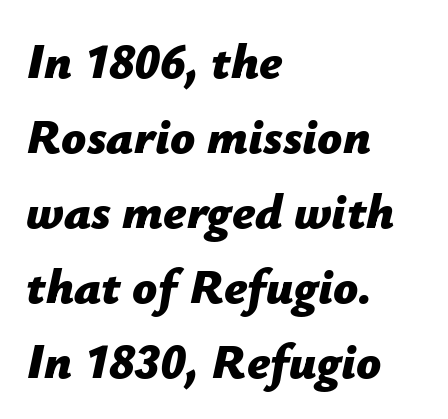
These lines are rendered in a variable-pitch font. Just letters on the line, the space beneath them empty. In terms of letterspacing, this is plain default setting. The axis of the letterforms is tilted away from vertical.
